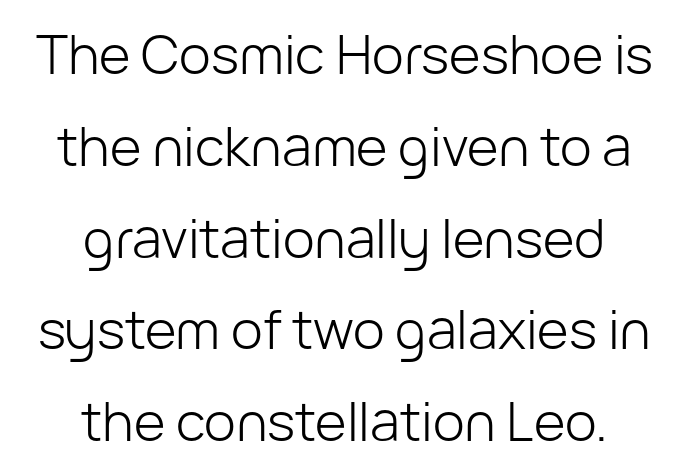
A student would call this center alignment; a typographer would say set centered. No letter is thick-stroked: the sample isn't bold. Typographically, this falls in the sans-serif category. Is there any slant? The stems are plumb.
